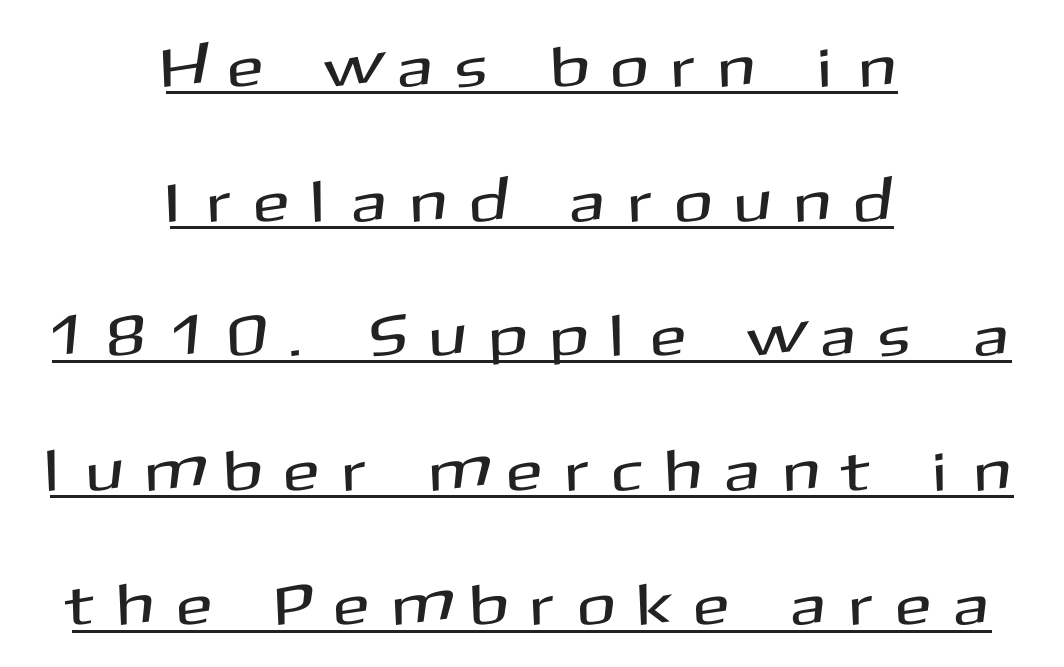
{"serif": "no", "italic": "no", "width": "normal", "stroke_contrast": "medium", "x_height": "medium", "monospaced": "no", "underline": "yes", "align": "center", "line_spacing": "loose", "line_spacing_ratio": 2.32, "letter_spacing": "wide", "letter_spacing_em": 0.46, "glyph_px": 58}
